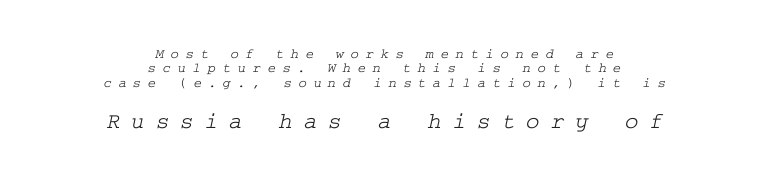
Q: Is the text underlined? A: No.
Q: How is the paragraph aligned? A: Centered.
Q: Is the spacing between letters normal or unusually wide? A: Unusually wide.
Q: Is the spacing between lines tight, normal or loose? A: Tight.
Q: Which block of text is set in a larger size, the first (top) or the second (bottom)? A: The second (bottom) one.
